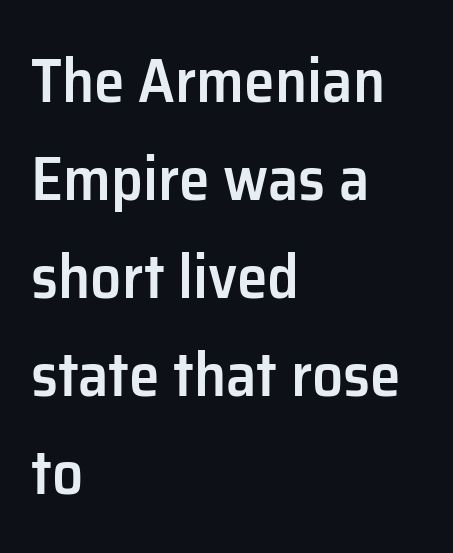
{"serif": "no", "italic": "no", "bold": "semi", "weight": "semibold", "width": "normal", "stroke_contrast": "low", "x_height": "medium", "monospaced": "no", "underline": "no", "align": "left", "line_spacing": "normal", "line_spacing_ratio": 1.58, "letter_spacing": "normal", "letter_spacing_em": 0.0, "glyph_px": 62}
